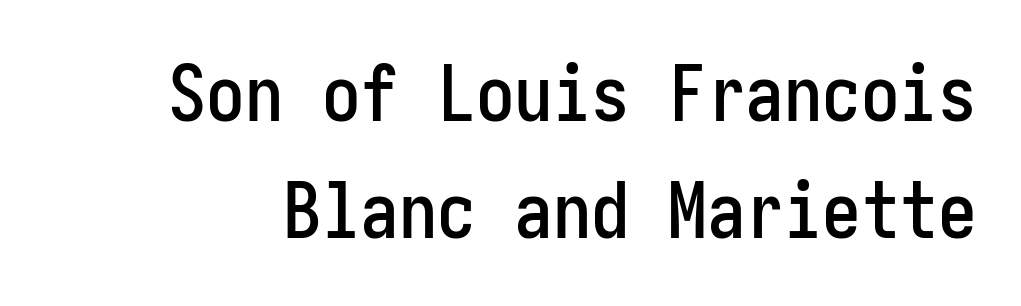
The image shows 77 px condensed sans-serif type, upright; set normal line spacing (1.52x), normal letter spacing, not underlined; low stroke contrast and a medium x-height.
